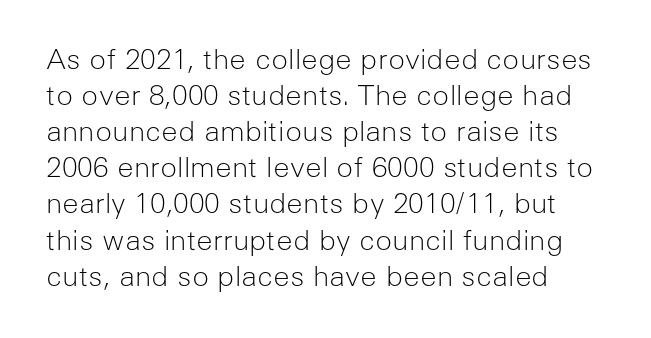
The words here are not underlined. The passage shown is typed in a proportional face where columns would drift. Nope, no serifs anywhere on these letters. These lines keep a tight, regular rhythm from letter to letter. Successive baselines arrive at the customary interval.
